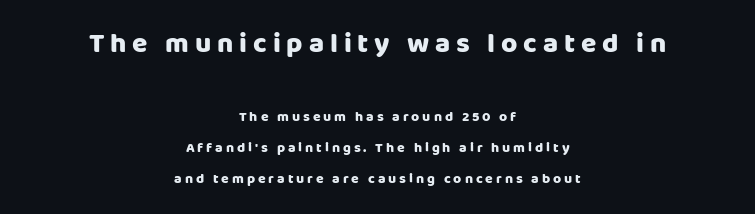
Q: Is the text bold? A: Yes.
Q: Is the text italic (slanted)? A: No, it is upright.
Q: Is the typeface a serif or a sans-serif typeface? A: Sans-serif.
Q: Is the text underlined? A: No.
Q: How is the paragraph aligned? A: Centered.
Q: Is the spacing between letters normal or unusually wide? A: Unusually wide.
Q: Is the spacing between lines tight, normal or loose? A: Loose.
Q: Which block of text is set in a larger size, the first (top) or the second (bottom)? A: The first (top) one.
Q: Width (condensed, normal, or wide)? A: Normal.
Q: Stroke contrast? A: Low.
Q: x-height? A: Large.
Q: Monospaced? A: No.
